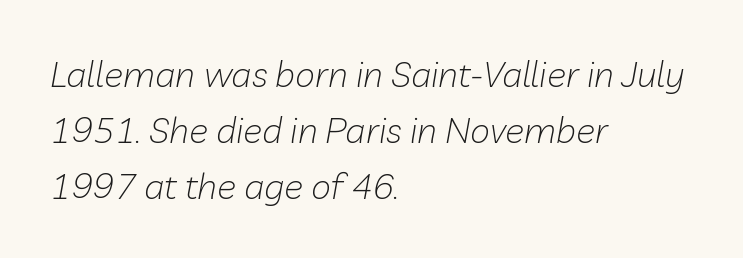
{"italic": "yes", "lean": "right", "slant_degrees": 10, "bold": "no", "weight": "light", "width": "normal", "stroke_contrast": "low", "x_height": "medium", "monospaced": "no", "underline": "no", "align": "left", "line_spacing": "normal", "line_spacing_ratio": 1.55, "letter_spacing": "normal", "letter_spacing_em": 0.0, "glyph_px": 36}
